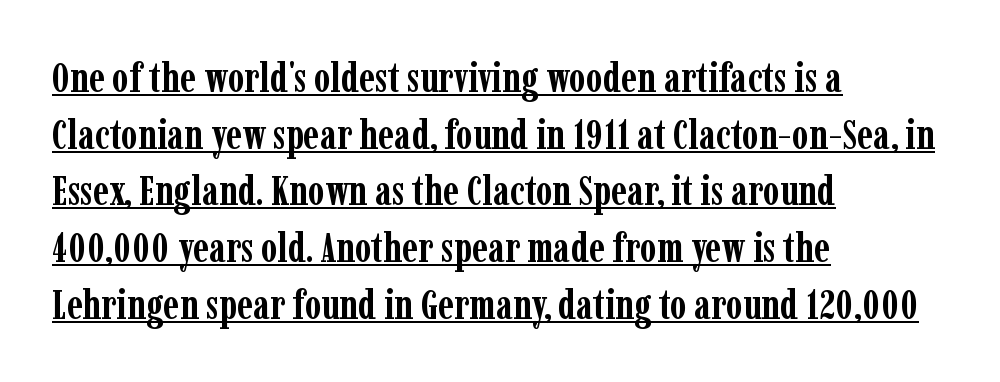
{"serif": "yes", "italic": "no", "bold": "yes", "weight": "semibold", "width": "condensed", "stroke_contrast": "low", "x_height": "medium", "monospaced": "no", "underline": "yes", "align": "left", "line_spacing": "normal", "line_spacing_ratio": 1.35, "letter_spacing": "normal", "letter_spacing_em": 0.0, "glyph_px": 42}
